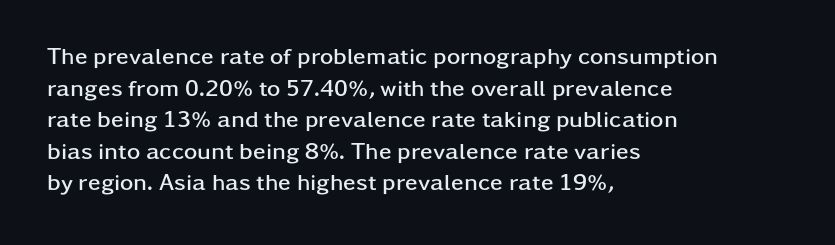
One glance says typical: line gaps are just what's usual. The letters stand upright; this is a roman face. These lines stack with their left ends in a neat column. Bold? Absolutely — the strokes are thick and heavy.
